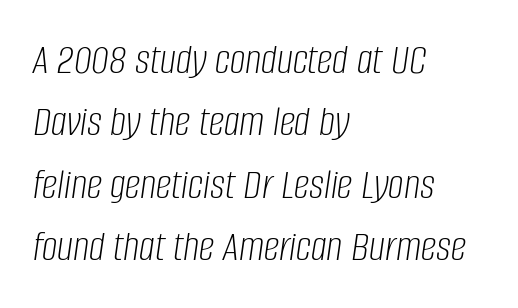
No extra ink here — the face is not bold. These lines keep a tight, regular rhythm from letter to letter. Horizontal alignment here is leftward, the default for most running prose. The letters advance in unequal steps, a hallmark of proportional type. Anything drawn beneath the words? Only blank space.
